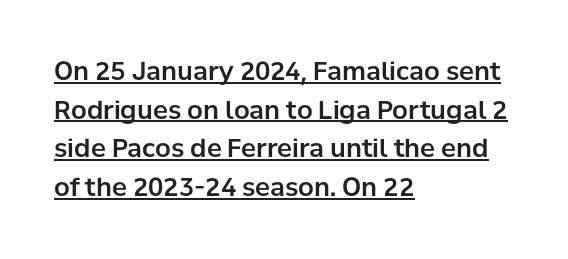
{"italic": "no", "underline": "yes", "align": "left", "line_spacing": "normal", "line_spacing_ratio": 1.55, "letter_spacing": "normal", "letter_spacing_em": 0.0, "glyph_px": 25}
